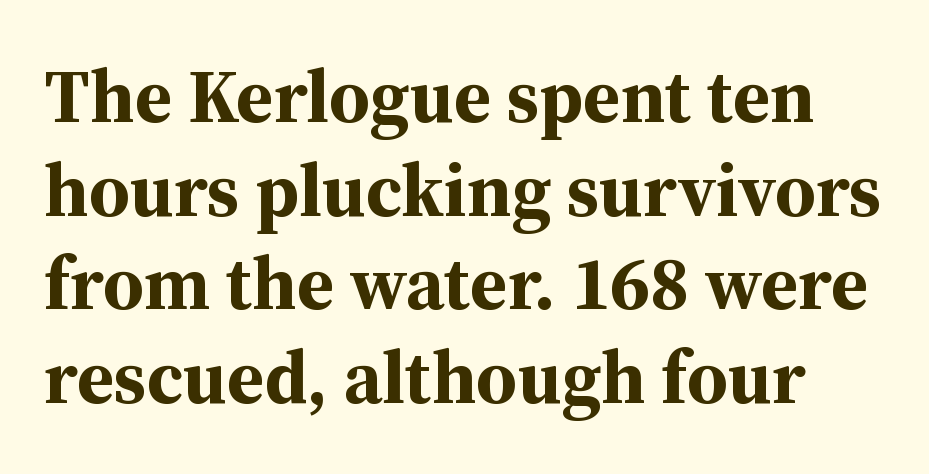
The tracking reads as untouched default to a designer's eye. Honestly, the row spacing looks completely unremarkable. Note: serifs present on the glyphs. Glance below the letters and you will spot only blank space. Italic? Not at all — the glyphs are vertical.
